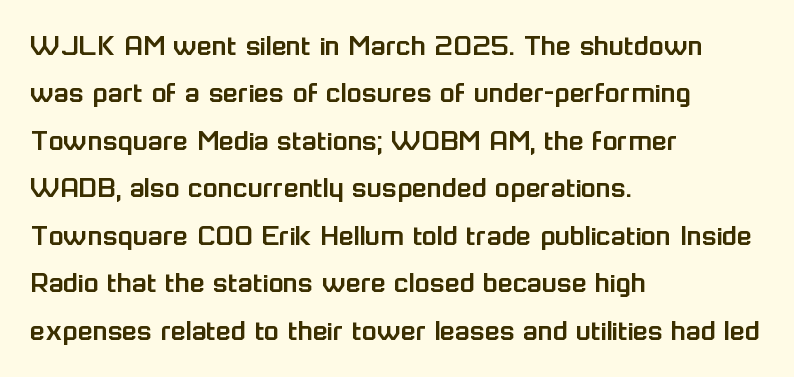
Q: Is the text italic (slanted)? A: No, it is upright.
Q: Is the typeface a serif or a sans-serif typeface? A: Sans-serif.
Q: Is the text underlined? A: No.
Q: How is the paragraph aligned? A: Left-aligned.
Q: Is the spacing between letters normal or unusually wide? A: Normal.
Q: Is the spacing between lines tight, normal or loose? A: Normal.
Q: Width (condensed, normal, or wide)? A: Normal.
Q: Stroke contrast? A: Low.
Q: x-height? A: Medium.
Q: Monospaced? A: No.
